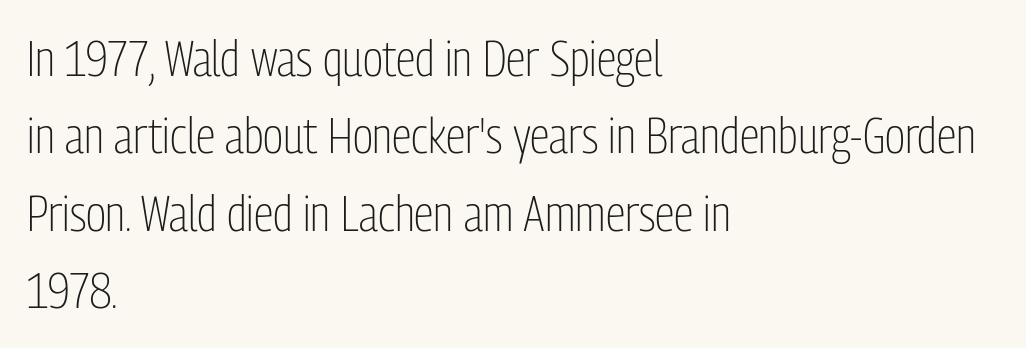
{"serif": "no", "italic": "no", "bold": "no", "weight": "light", "width": "condensed", "stroke_contrast": "low", "x_height": "medium", "monospaced": "no", "underline": "no", "align": "left", "line_spacing": "normal", "line_spacing_ratio": 1.55, "letter_spacing": "normal", "letter_spacing_em": 0.0, "glyph_px": 50}
